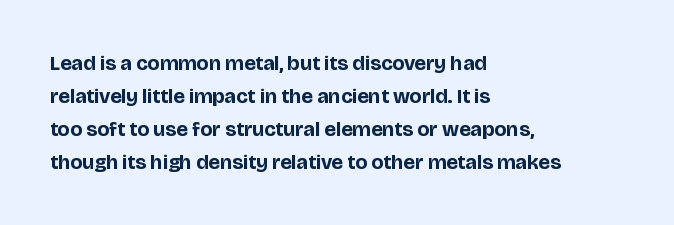
The sample has been set heavy, in full bold. Any mark beneath the type? The region is blank. The ragged edge is on the right, which tells us the setting is flush left. This sample uses plain, unmodified letter spacing. Posture: vertical. Does the leading feel generous? No, just average.
